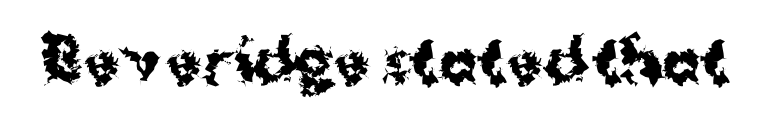
{"serif": "no", "italic": "no", "bold": "yes", "weight": "bold", "width": "normal", "stroke_contrast": "medium", "x_height": "medium", "monospaced": "no", "underline": "no", "letter_spacing": "normal", "letter_spacing_em": 0.0, "glyph_px": 58}
